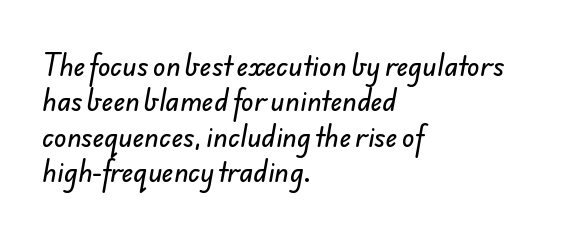
The image shows 26 px text type; set left-aligned, normal line spacing (1.36x), normal letter spacing, not underlined.
